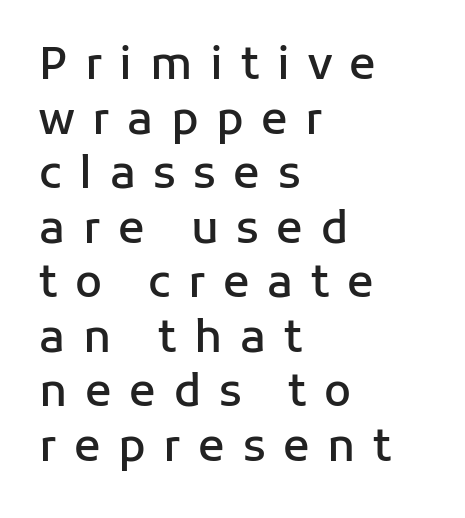
Q: Is the text bold? A: Semi-bold.
Q: Is the text italic (slanted)? A: No, it is upright.
Q: Is the typeface a serif or a sans-serif typeface? A: Sans-serif.
Q: Is the text underlined? A: No.
Q: How is the paragraph aligned? A: Left-aligned.
Q: Is the spacing between letters normal or unusually wide? A: Unusually wide.
Q: Width (condensed, normal, or wide)? A: Normal.
Q: Stroke contrast? A: Low.
Q: x-height? A: Medium.
Q: Monospaced? A: No.
